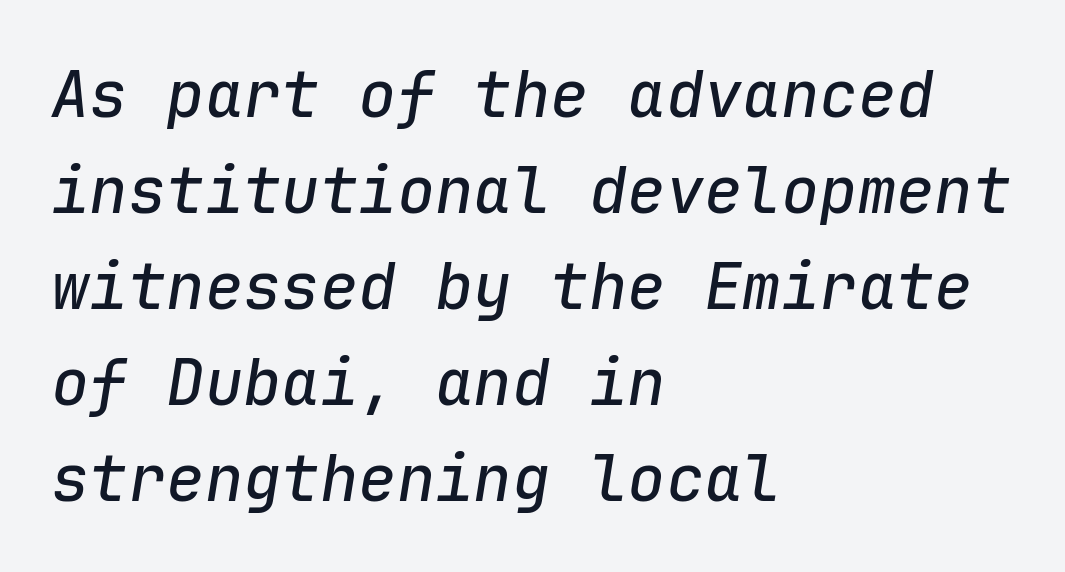
Q: Is the text italic (slanted)? A: Yes, it leans right by about 9 degrees.
Q: Is the text underlined? A: No.
Q: How is the paragraph aligned? A: Left-aligned.
Q: Is the spacing between letters normal or unusually wide? A: Normal.
Q: Is the spacing between lines tight, normal or loose? A: Normal.
Q: Width (condensed, normal, or wide)? A: Normal.
Q: Stroke contrast? A: Low.
Q: x-height? A: Medium.
Q: Monospaced? A: Yes.
